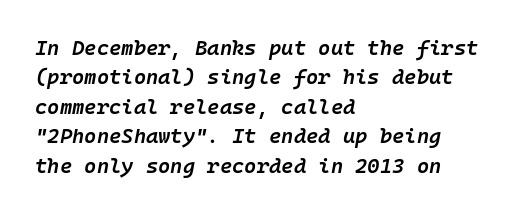
Q: Is the text bold? A: Semi-bold.
Q: Is the text italic (slanted)? A: Yes, it leans right by about 10 degrees.
Q: Is the text underlined? A: No.
Q: How is the paragraph aligned? A: Left-aligned.
Q: Is the spacing between letters normal or unusually wide? A: Normal.
Q: Is the spacing between lines tight, normal or loose? A: Normal.
